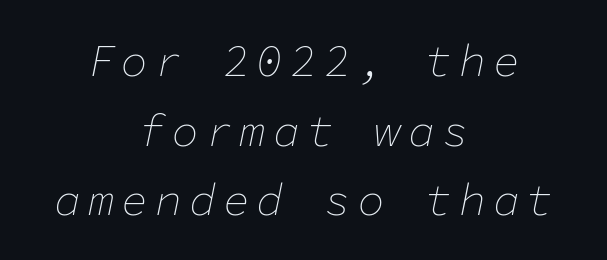
Q: Is the text bold? A: No.
Q: Is the text italic (slanted)? A: Yes, it leans right by about 11 degrees.
Q: Is the text underlined? A: No.
Q: How is the paragraph aligned? A: Centered.
Q: Is the spacing between lines tight, normal or loose? A: Normal.
Q: Width (condensed, normal, or wide)? A: Normal.
Q: Stroke contrast? A: Low.
Q: x-height? A: Medium.
Q: Monospaced? A: Yes.
